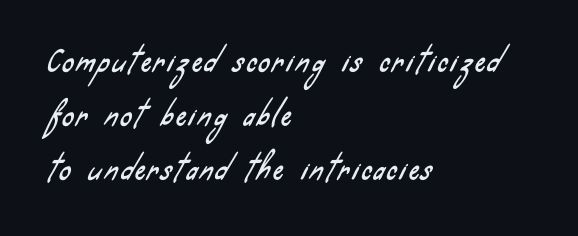
The image shows 28 px condensed sans-serif type; set left-aligned, loose line spacing (1.93x), not underlined; low stroke contrast and a small x-height.
